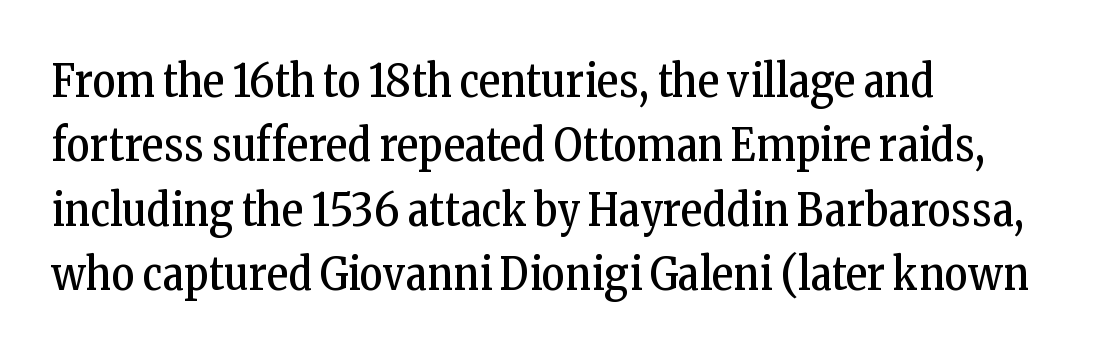
Q: Is the text bold? A: No.
Q: Is the text italic (slanted)? A: No, it is upright.
Q: Is the typeface a serif or a sans-serif typeface? A: Serif.
Q: Is the text underlined? A: No.
Q: How is the paragraph aligned? A: Left-aligned.
Q: Is the spacing between letters normal or unusually wide? A: Normal.
Q: Is the spacing between lines tight, normal or loose? A: Normal.
Q: Width (condensed, normal, or wide)? A: Condensed.
Q: Stroke contrast? A: Low.
Q: x-height? A: Medium.
Q: Monospaced? A: No.
